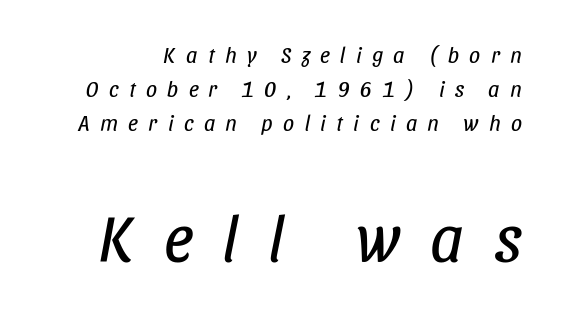
The image shows 65 px regular-weight, condensed type, italic (leaning right); set normal line spacing (1.54x), unusually wide letter spacing (+0.47 em), not underlined; the second (bottom) block is 2.95x larger; low stroke contrast and a large x-height.
